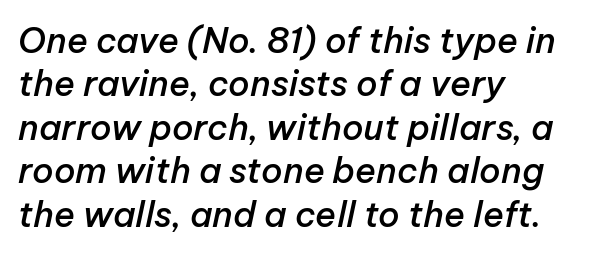
The lettering tilts uniformly, giving the passage an italic look. A semibold gives these letters moderate extra thickness, short of bold. A bare baseline throughout the passage. You could not count columns in this text — the font is proportionally spaced. One-word summary of the alignment: left. This rendering leaves character spacing at its baseline value.
